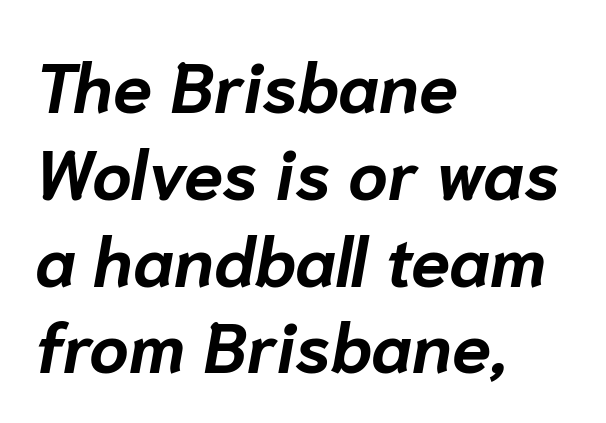
Q: Is the text bold? A: Yes.
Q: Is the text italic (slanted)? A: Yes, it leans right by about 10 degrees.
Q: Is the text underlined? A: No.
Q: How is the paragraph aligned? A: Left-aligned.
Q: Is the spacing between letters normal or unusually wide? A: Normal.
Q: Width (condensed, normal, or wide)? A: Normal.
Q: Stroke contrast? A: Low.
Q: x-height? A: Medium.
Q: Monospaced? A: No.
